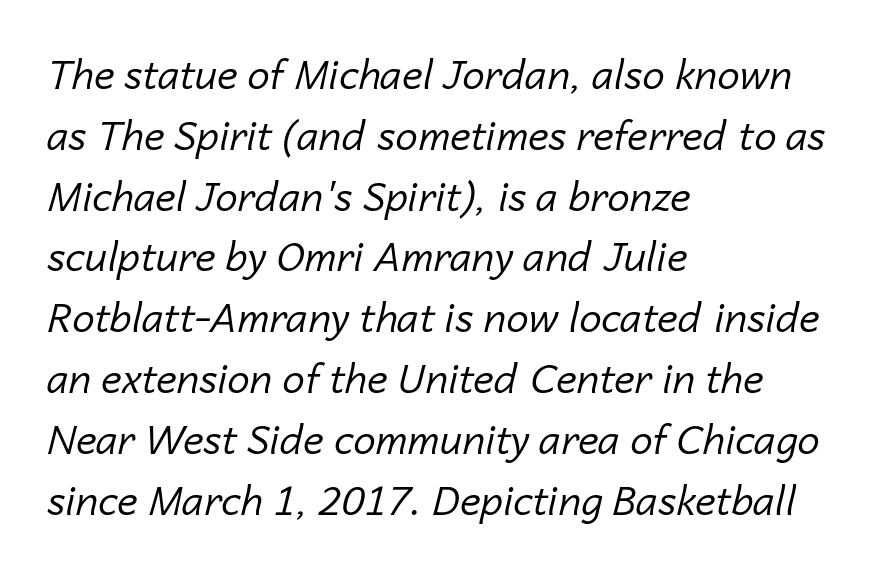
How would I describe the line gaps? Plain and ordinary. Varying glyph widths throughout — classic text-font behaviour. This sample is left-justified, so line endings fall wherever the words run out. The words here are not underlined. The font is comparable to plain body text, perhaps lighter. The letterforms sit shoulder to shoulder at normal distance.
